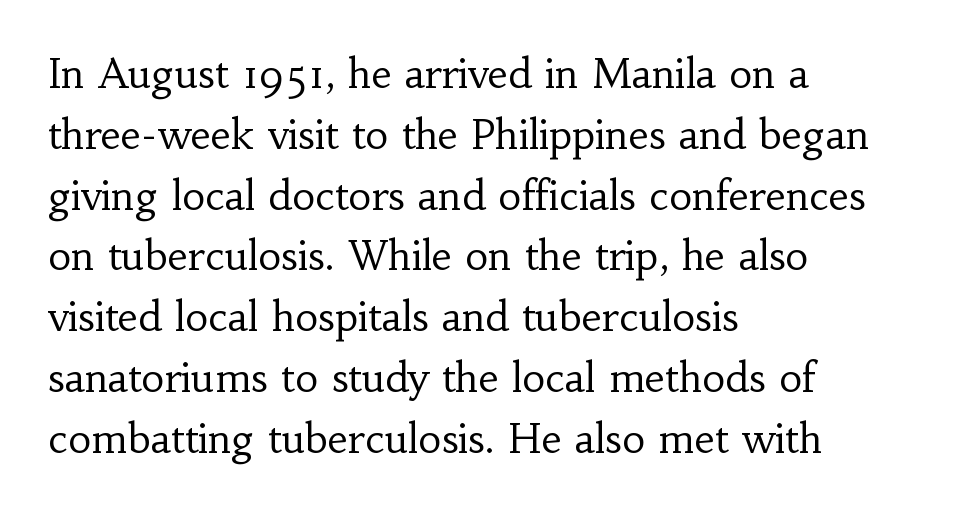
Clear beneath every line of the passage. Inter-character spacing is left at the font's built-in metrics. Compared with typical paragraphs, the rows here are spaced about the same. The passage shown is typed in a proportional face where columns would drift. The lettering holds an erect, upright posture throughout.
